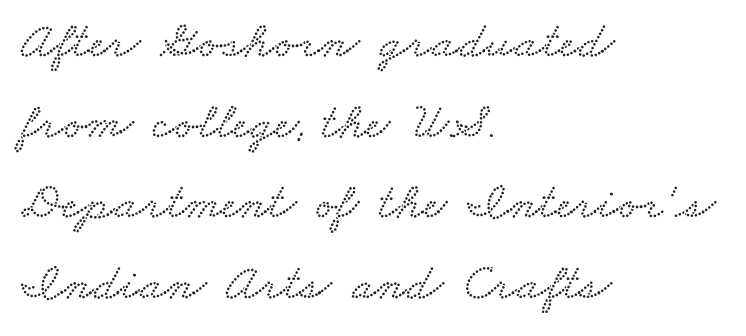
The image shows 51 px wide type; set left-aligned, normal line spacing (1.58x), normal letter spacing, not underlined; low stroke contrast and a small x-height.
